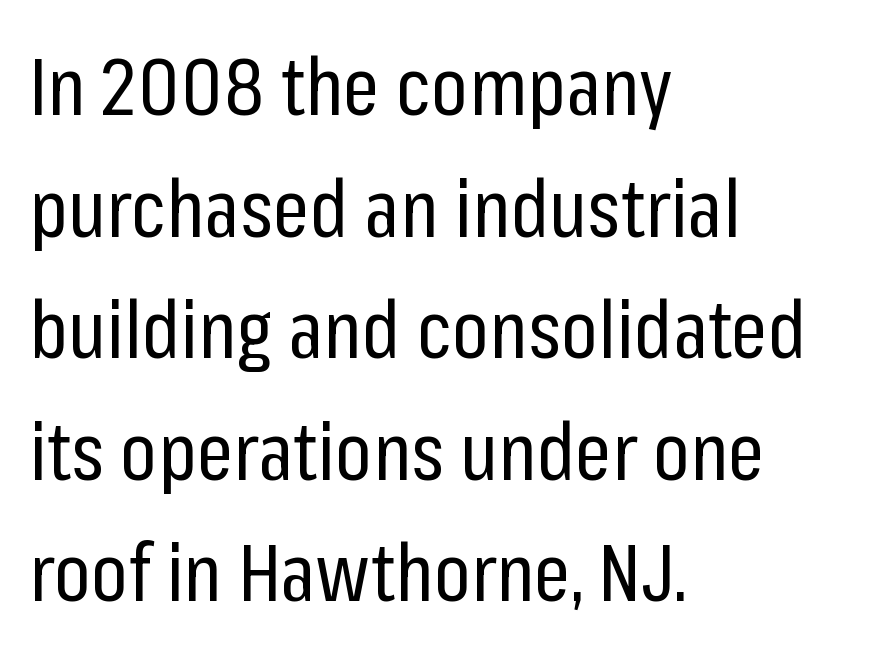
{"serif": "no", "italic": "no", "bold": "no", "weight": "regular", "width": "condensed", "stroke_contrast": "low", "x_height": "medium", "monospaced": "no", "underline": "no", "align": "left", "line_spacing": "normal", "line_spacing_ratio": 1.52, "letter_spacing": "normal", "letter_spacing_em": 0.0, "glyph_px": 80}
